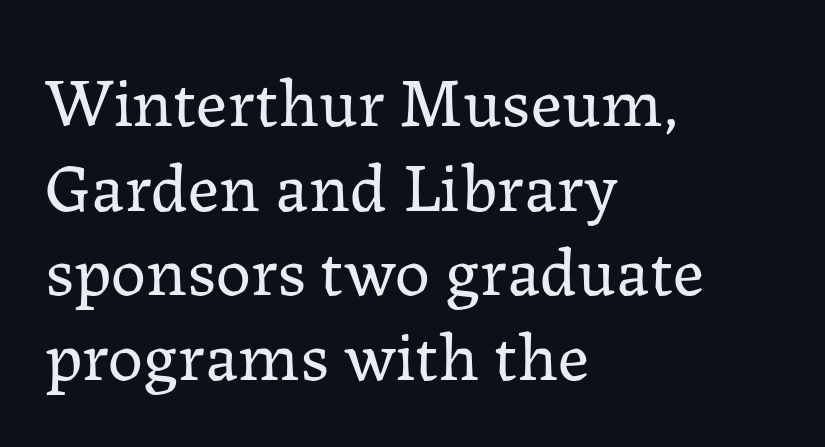
No word sits above an underline. The font's upright variant was chosen for this text. Letter spacing: default. Spacing verdict: proportional, widths tailored to each character.
